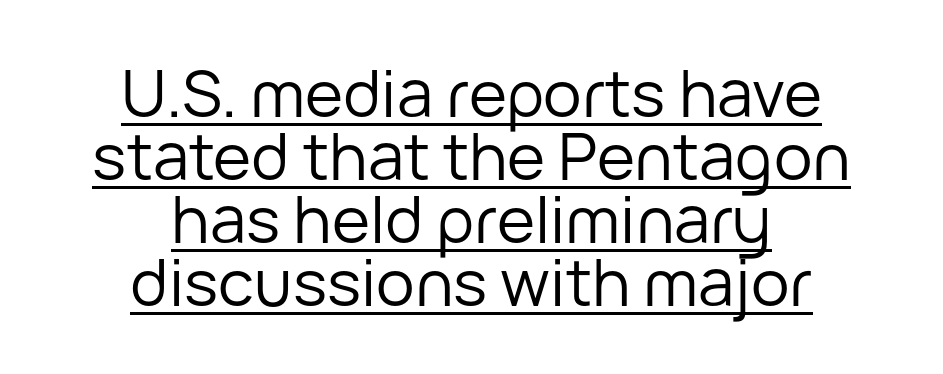
{"serif": "no", "italic": "no", "bold": "no", "weight": "regular", "width": "normal", "stroke_contrast": "low", "x_height": "medium", "monospaced": "no", "underline": "yes", "align": "center", "line_spacing": "tight", "line_spacing_ratio": 0.97, "letter_spacing": "normal", "letter_spacing_em": 0.0, "glyph_px": 65}
